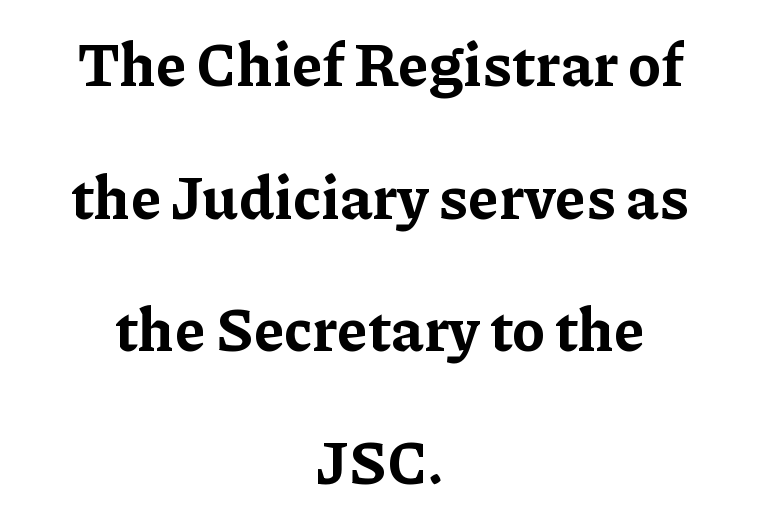
The typesetter chose a symmetrical, centered arrangement here. The passage shown is not underscored anywhere. Look at the tracking — it's just the regular setting, nothing added. Here the designer chose a conventional face with non-uniform glyph widths. Every character sits straight up, as roman type does.
